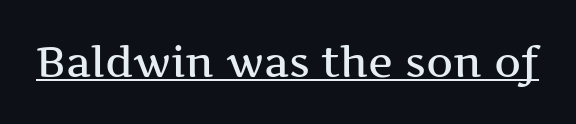
The image shows 42 px wide serif type, upright; set normal letter spacing, underlined; medium stroke contrast and a medium x-height.
